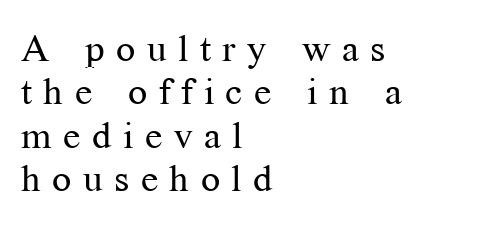
The string is rendered with underlining switched off. Cramped leading. The letters stand upright; this is a roman face. Alignment: flush left.
